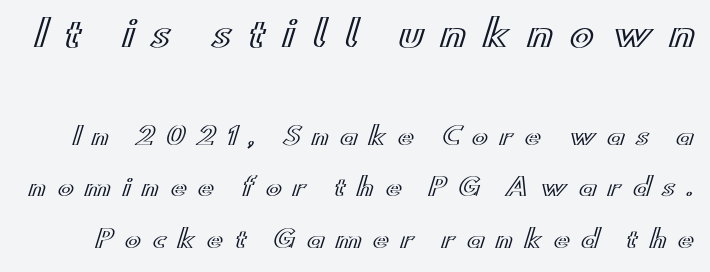
Q: Is the text italic (slanted)? A: Yes.
Q: Is the text underlined? A: No.
Q: Is the spacing between letters normal or unusually wide? A: Unusually wide.
Q: Is the spacing between lines tight, normal or loose? A: Loose.
Q: Which block of text is set in a larger size, the first (top) or the second (bottom)? A: The first (top) one.
Q: Width (condensed, normal, or wide)? A: Wide.
Q: x-height? A: Small.
Q: Monospaced? A: No.
